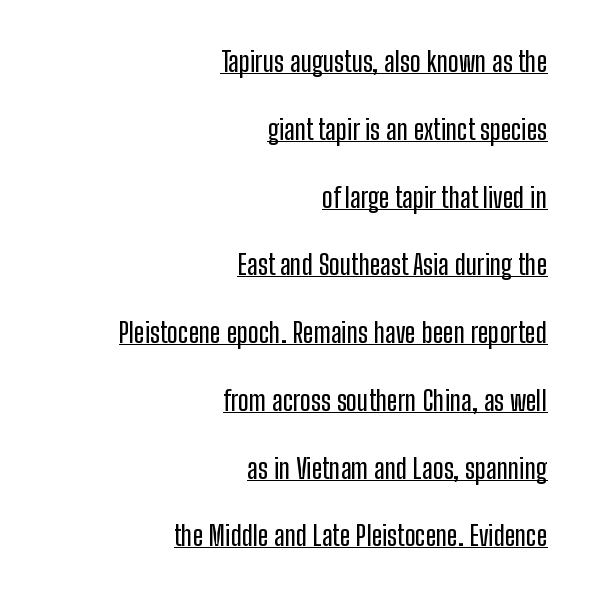
The image shows 28 px condensed sans-serif type, upright; set right-aligned, loose line spacing (2.42x), normal letter spacing, underlined; low stroke contrast and a medium x-height.
